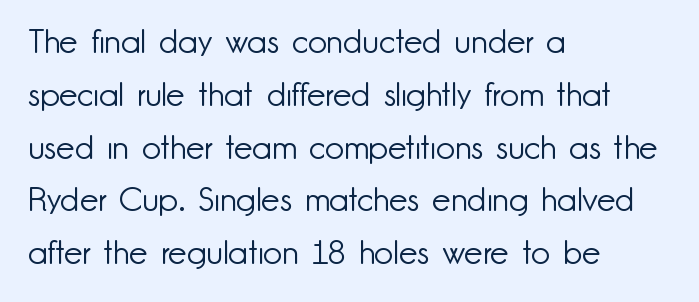
Q: Is the text bold? A: No.
Q: Is the text italic (slanted)? A: No, it is upright.
Q: Is the typeface a serif or a sans-serif typeface? A: Sans-serif.
Q: Is the text underlined? A: No.
Q: How is the paragraph aligned? A: Left-aligned.
Q: Is the spacing between letters normal or unusually wide? A: Normal.
Q: Is the spacing between lines tight, normal or loose? A: Normal.
Q: Width (condensed, normal, or wide)? A: Normal.
Q: Stroke contrast? A: Low.
Q: x-height? A: Small.
Q: Monospaced? A: No.
